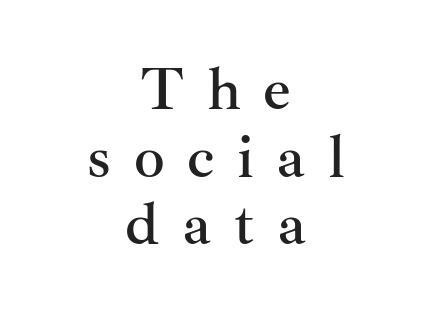
{"serif": "yes", "italic": "no", "width": "normal", "stroke_contrast": "medium", "x_height": "small", "monospaced": "no", "underline": "no", "align": "center", "line_spacing": "tight", "line_spacing_ratio": 1.11, "letter_spacing": "wide", "letter_spacing_em": 0.37, "glyph_px": 61}
